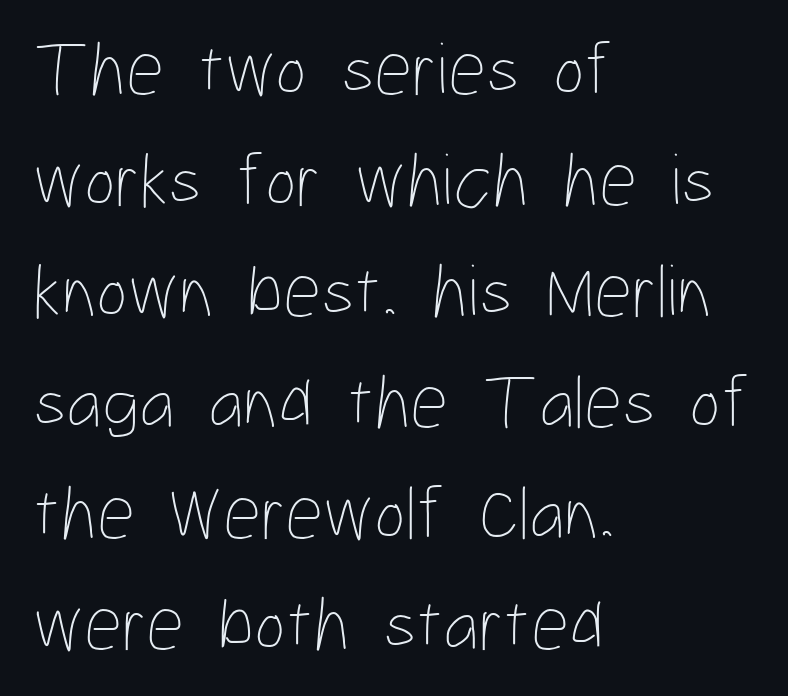
Q: Is the text bold? A: No.
Q: Is the text italic (slanted)? A: No, it is upright.
Q: Is the text underlined? A: No.
Q: How is the paragraph aligned? A: Left-aligned.
Q: Is the spacing between letters normal or unusually wide? A: Normal.
Q: Is the spacing between lines tight, normal or loose? A: Normal.
Q: Width (condensed, normal, or wide)? A: Condensed.
Q: Stroke contrast? A: Low.
Q: x-height? A: Medium.
Q: Monospaced? A: No.
